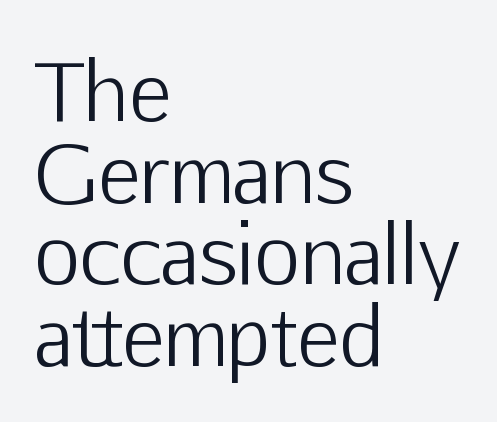
{"serif": "no", "italic": "no", "bold": "no", "weight": "light", "width": "normal", "stroke_contrast": "low", "x_height": "medium", "monospaced": "no", "underline": "no", "align": "left", "line_spacing": "tight", "line_spacing_ratio": 1.02, "letter_spacing": "normal", "letter_spacing_em": 0.0, "glyph_px": 80}
